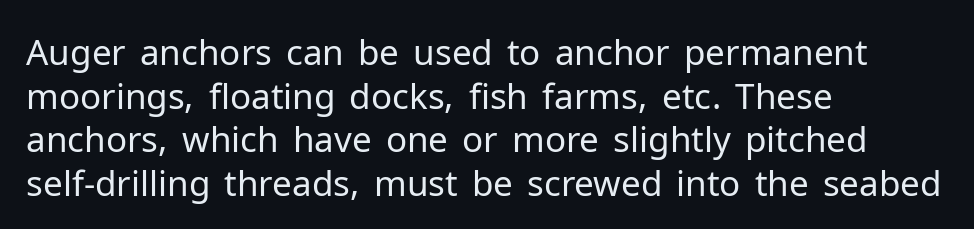
Q: Is the text bold? A: No.
Q: Is the text italic (slanted)? A: No, it is upright.
Q: Is the typeface a serif or a sans-serif typeface? A: Sans-serif.
Q: Is the text underlined? A: No.
Q: How is the paragraph aligned? A: Left-aligned.
Q: Is the spacing between letters normal or unusually wide? A: Normal.
Q: Is the spacing between lines tight, normal or loose? A: Normal.
Q: Width (condensed, normal, or wide)? A: Normal.
Q: Stroke contrast? A: Low.
Q: x-height? A: Medium.
Q: Monospaced? A: No.
